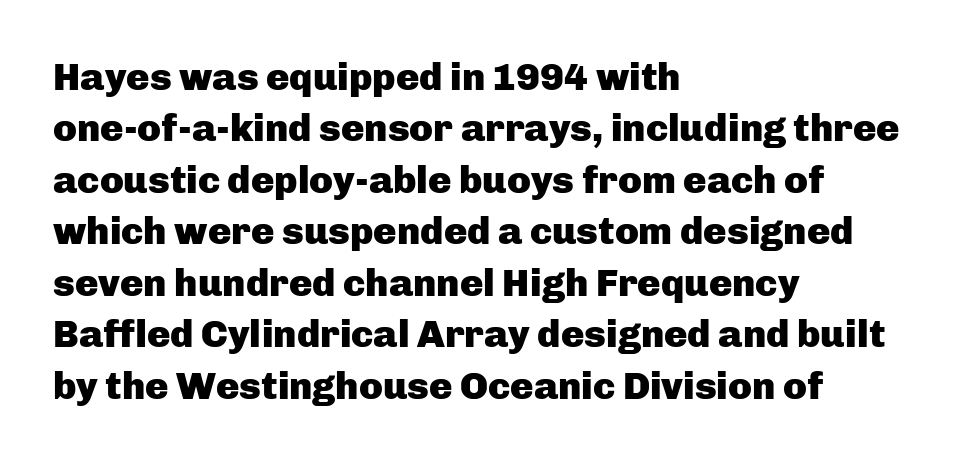
Alignment: flush left. These lines carry a lot of weight — the face is fully bold. In terms of letterform style, serifs are entirely absent. Has an underline been added? It has not.
